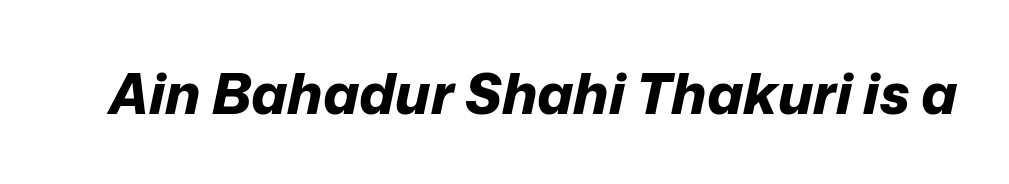
Q: Is the text bold? A: Yes.
Q: Is the text italic (slanted)? A: Yes, it leans right by about 12 degrees.
Q: Is the text underlined? A: No.
Q: Is the spacing between letters normal or unusually wide? A: Normal.
Q: Width (condensed, normal, or wide)? A: Normal.
Q: Stroke contrast? A: Low.
Q: x-height? A: Medium.
Q: Monospaced? A: No.
